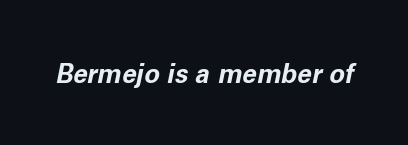
The image shows 26 px bold type, italic (leaning right); set normal letter spacing, not underlined.
